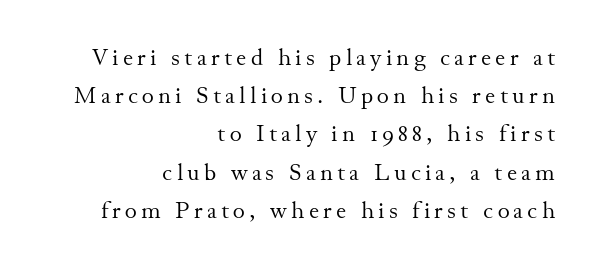
The image shows 23 px text type, upright; set right-aligned, normal line spacing (1.66x), not underlined.
